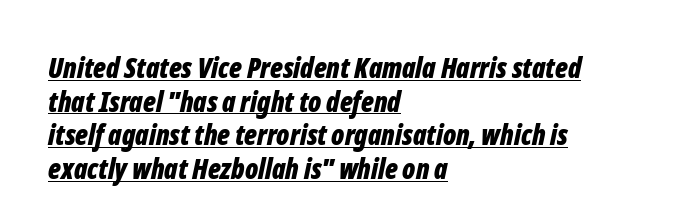
{"italic": "yes", "lean": "right", "slant_degrees": 12, "bold": "yes", "weight": "bold", "width": "condensed", "stroke_contrast": "low", "x_height": "medium", "monospaced": "no", "underline": "yes", "align": "left", "line_spacing_ratio": 1.2, "letter_spacing": "normal", "letter_spacing_em": 0.0, "glyph_px": 28}
